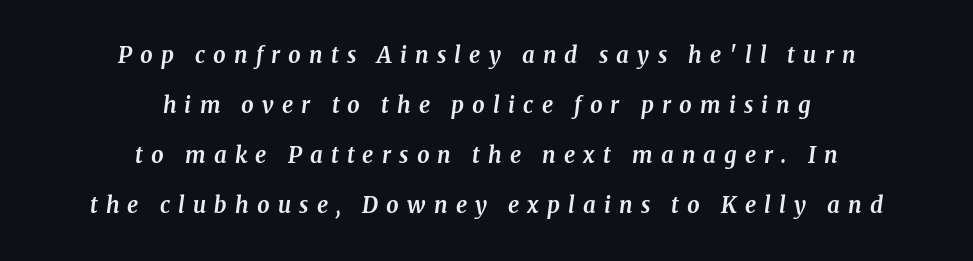
This rendering features lettering with no underline. The setting favours the middle, as headings and verse often do. Would a proofreader flag this as italicized? Yes. If you measured baseline to baseline, you'd find a long distance. A typesetter would call this heavily tracked-out type. As a designer I'd log this as weight 700, bold.
